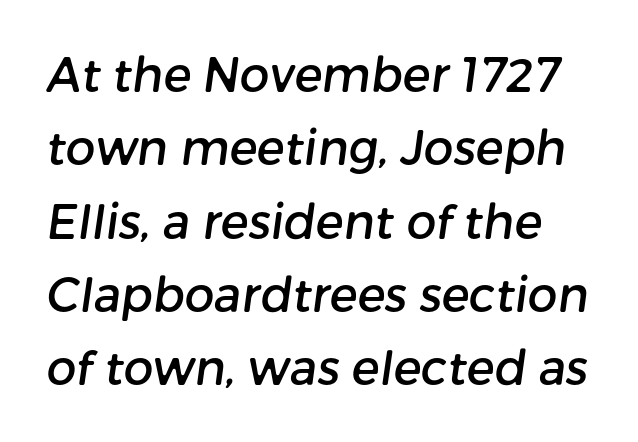
Q: Is the typeface a serif or a sans-serif typeface? A: Sans-serif.
Q: Is the text underlined? A: No.
Q: Is the spacing between letters normal or unusually wide? A: Normal.
Q: Is the spacing between lines tight, normal or loose? A: Normal.
Q: Width (condensed, normal, or wide)? A: Normal.
Q: Stroke contrast? A: Low.
Q: x-height? A: Medium.
Q: Monospaced? A: No.
